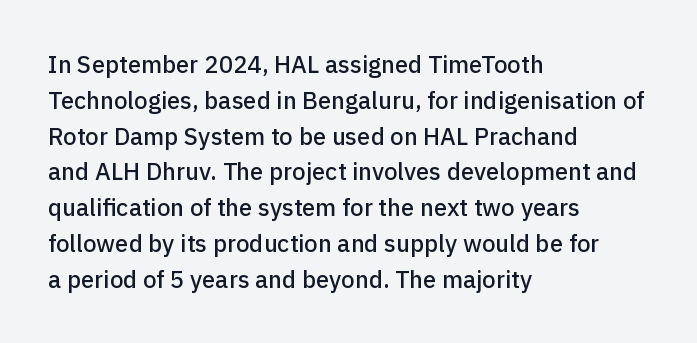
Summary of vertical rhythm: regular, with standard interline spacing. Is the block centered? No — it sits flush against the left margin. Nobody drew a line under any word here. Unlike italic type, these characters show no tilt at all.
